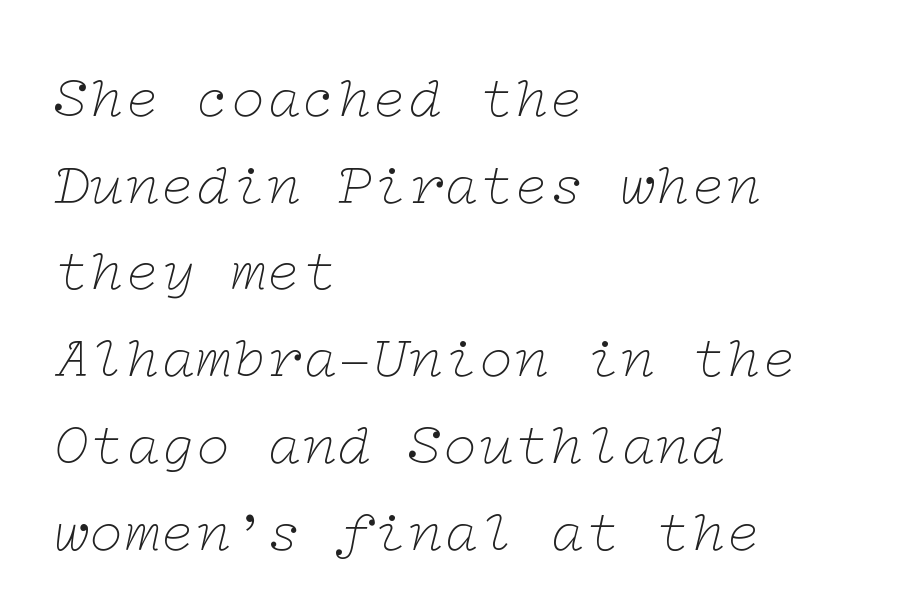
This rendering features lettering with no underline. Whoever set this chose a conventional vertical rhythm. Note: serifs present on the glyphs. Caption: multi-line text, flush left, ragged right. Between one letter and the next there's only the usual sliver of space.
